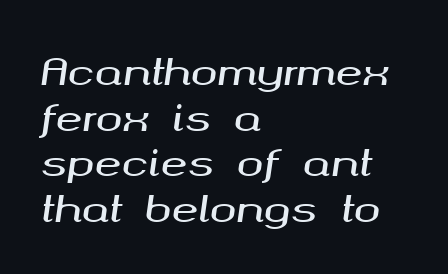
{"italic": "yes", "lean": "right", "slant_degrees": 8, "width": "wide", "stroke_contrast": "medium", "x_height": "medium", "monospaced": "no", "underline": "no", "align": "left", "line_spacing": "normal", "line_spacing_ratio": 1.27, "letter_spacing": "normal", "letter_spacing_em": 0.0, "glyph_px": 36}
